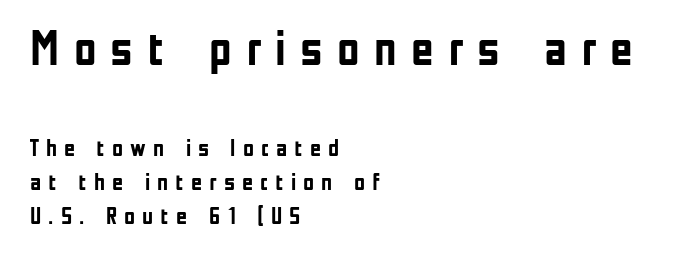
Q: Is the text bold? A: Yes.
Q: Is the text italic (slanted)? A: No, it is upright.
Q: Is the typeface a serif or a sans-serif typeface? A: Sans-serif.
Q: Is the text underlined? A: No.
Q: How is the paragraph aligned? A: Left-aligned.
Q: Is the spacing between letters normal or unusually wide? A: Unusually wide.
Q: Is the spacing between lines tight, normal or loose? A: Normal.
Q: Which block of text is set in a larger size, the first (top) or the second (bottom)? A: The first (top) one.
Q: Width (condensed, normal, or wide)? A: Condensed.
Q: Stroke contrast? A: Low.
Q: x-height? A: Medium.
Q: Monospaced? A: No.
